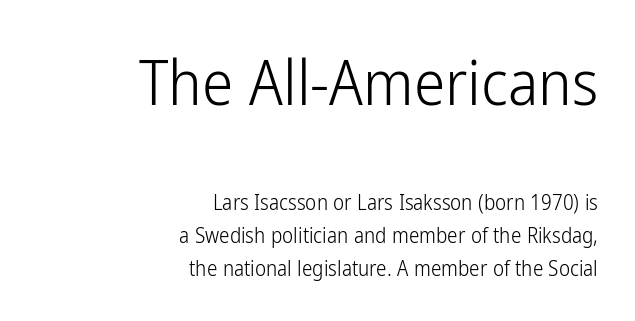
The words here are not underlined. Short note: letters normally spaced. The letters stand upright; this is a roman face. Observe the absence of serifs on each vertical stroke in this sample. Regarding leading, the lines here are spaced in the standard way. No chunkiness to these letters — they're not bold.
